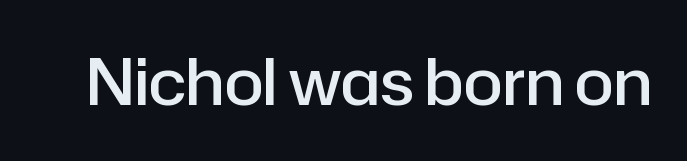
{"serif": "no", "italic": "no", "bold": "semi", "weight": "semibold", "width": "normal", "stroke_contrast": "low", "x_height": "medium", "monospaced": "no", "underline": "no", "letter_spacing": "normal", "letter_spacing_em": 0.0, "glyph_px": 64}
